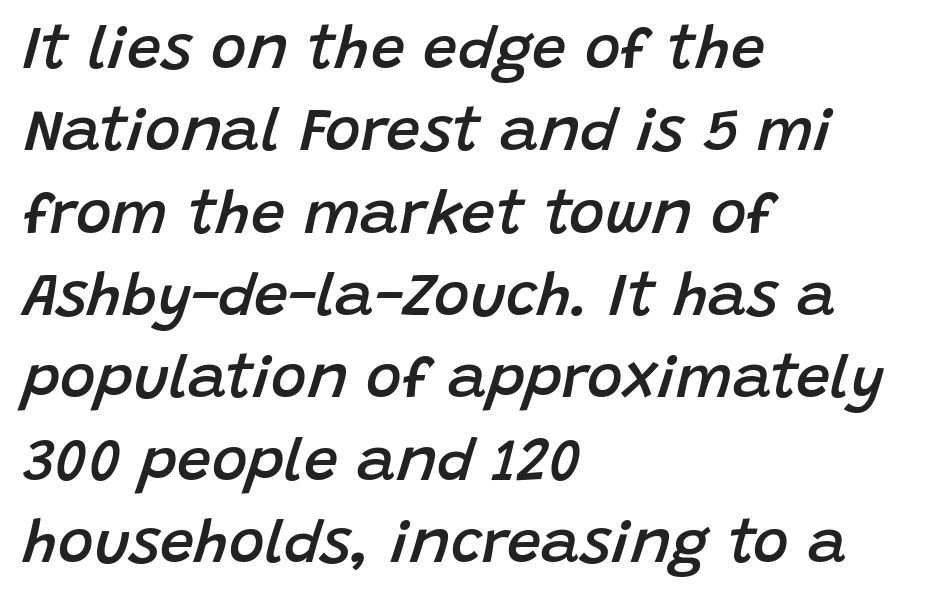
The image shows 61 px semibold type, italic (leaning right); set left-aligned, normal line spacing (1.35x), normal letter spacing, not underlined; low stroke contrast and a large x-height.
